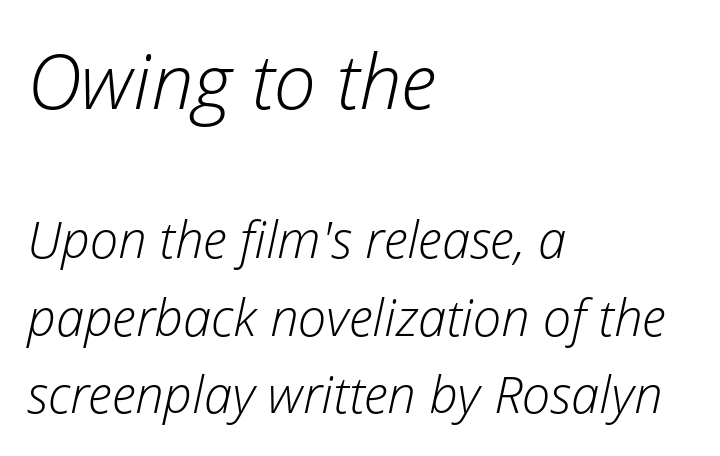
{"italic": "yes", "lean": "right", "slant_degrees": 12, "bold": "no", "weight": "light", "width": "normal", "stroke_contrast": "low", "x_height": "medium", "monospaced": "no", "underline": "no", "align": "left", "line_spacing": "normal", "line_spacing_ratio": 1.52, "letter_spacing": "normal", "letter_spacing_em": 0.0, "larger_block": "first", "size_ratio": 1.49, "glyph_px": 76}
